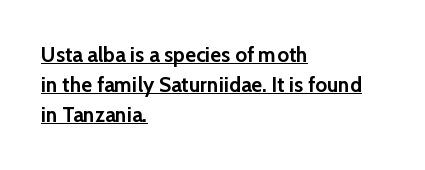
Does a line run under the words? Yes, clearly. Does the copy run flush right? No — it runs flush left. Strong, thick strokes mark this as bold type. Posture: upright roman. Observe the ordinary spacing: letters are neighbours, not strangers. Whoever set this chose a conventional vertical rhythm.
